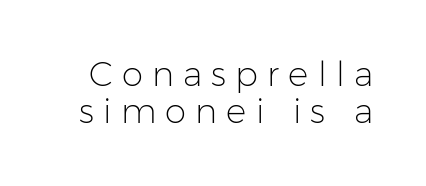
Is this a fixed-width face? No — the glyphs have proportional, varying widths. Is this a sans? Yes — the strokes have no serifs. This sample uses expanded letter spacing, leaving extra air between glyphs. Lines of text with bare space underneath.
